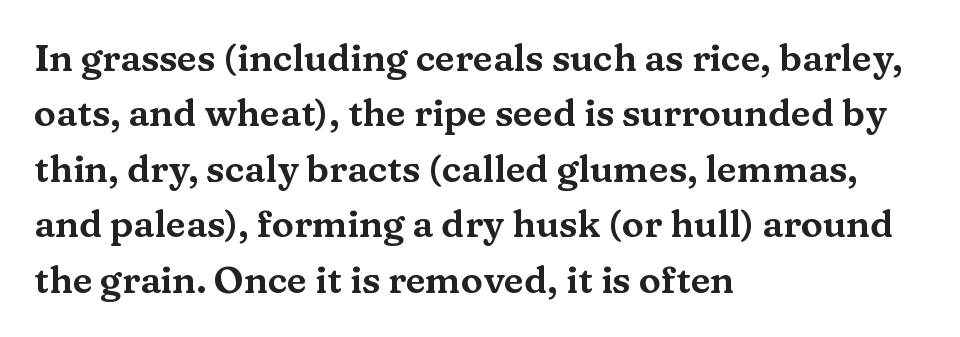
Q: Is the text italic (slanted)? A: No, it is upright.
Q: Is the typeface a serif or a sans-serif typeface? A: Serif.
Q: Is the text underlined? A: No.
Q: How is the paragraph aligned? A: Left-aligned.
Q: Is the spacing between letters normal or unusually wide? A: Normal.
Q: Is the spacing between lines tight, normal or loose? A: Normal.
Q: Width (condensed, normal, or wide)? A: Wide.
Q: Stroke contrast? A: Medium.
Q: x-height? A: Medium.
Q: Monospaced? A: No.
